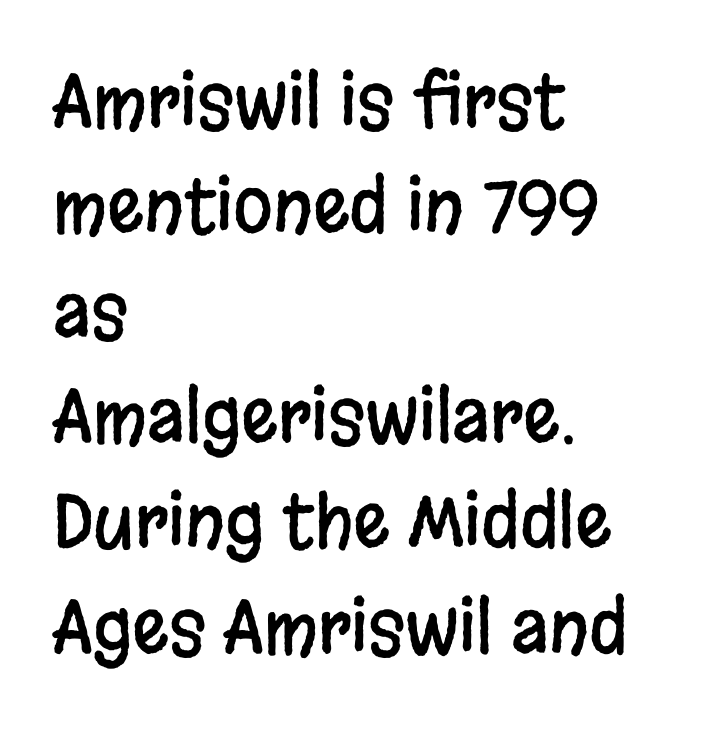
Q: Is the text italic (slanted)? A: No, it is upright.
Q: Is the typeface a serif or a sans-serif typeface? A: Sans-serif.
Q: Is the text underlined? A: No.
Q: How is the paragraph aligned? A: Left-aligned.
Q: Is the spacing between letters normal or unusually wide? A: Normal.
Q: Is the spacing between lines tight, normal or loose? A: Normal.
Q: Width (condensed, normal, or wide)? A: Condensed.
Q: Stroke contrast? A: Low.
Q: x-height? A: Large.
Q: Monospaced? A: No.
